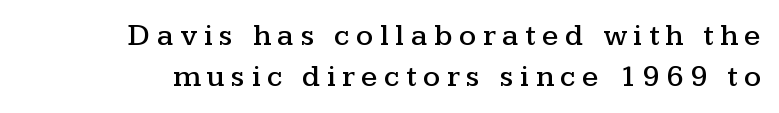
The image shows 30 px wide serif type, upright; set normal line spacing (1.36x), unusually wide letter spacing (+0.22 em), not underlined; medium stroke contrast and a medium x-height.
